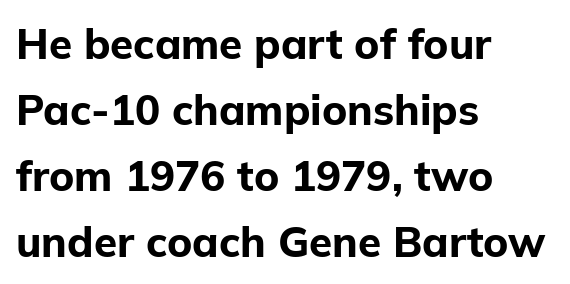
The glyphs are unaccompanied by any horizontal stroke below them. Look at the bottom of the vertical strokes: they stop flat, with no serifs. Italic? Not at all — the glyphs are vertical. How are the letters spaced? Ordinarily, with no added tracking. These words are printed bold, with thick strokes throughout.
